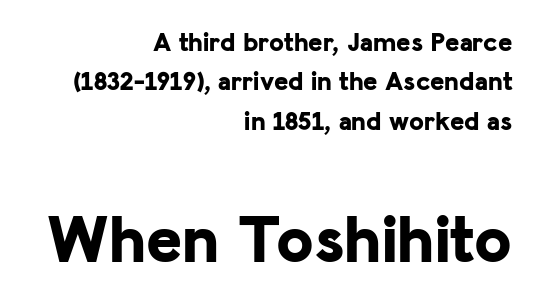
The image shows 68 px bold sans-serif type, upright; set right-aligned, normal line spacing (1.46x), normal letter spacing, not underlined; the second (bottom) block is 2.52x larger; low stroke contrast and a medium x-height.
